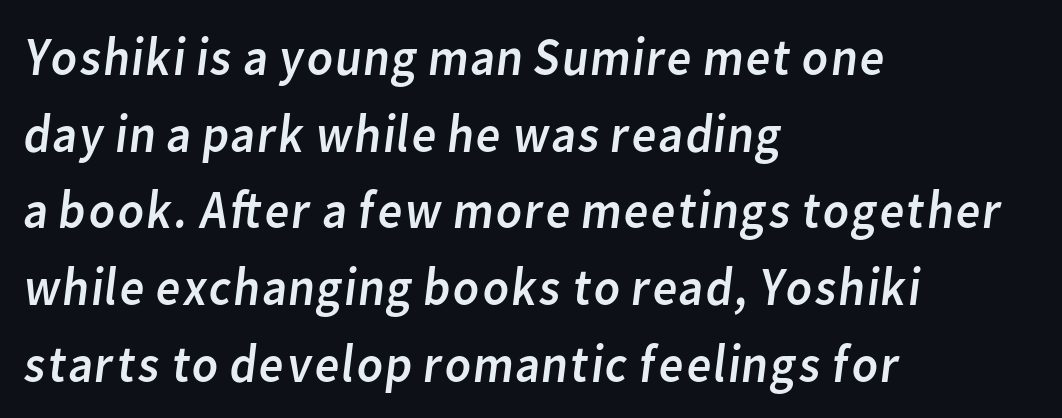
{"serif": "no", "bold": "no", "weight": "regular", "width": "normal", "stroke_contrast": "low", "x_height": "medium", "monospaced": "no", "underline": "no", "align": "left", "line_spacing": "normal", "line_spacing_ratio": 1.42, "letter_spacing": "normal", "letter_spacing_em": 0.0, "glyph_px": 54}
